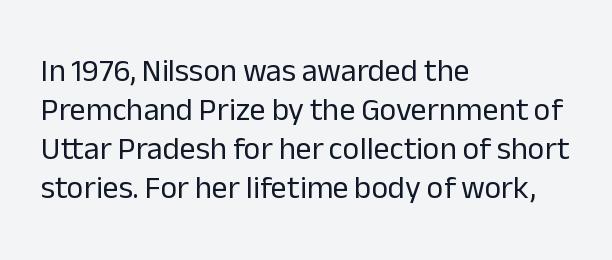
Q: Is the text bold? A: No.
Q: Is the text italic (slanted)? A: No, it is upright.
Q: Is the typeface a serif or a sans-serif typeface? A: Sans-serif.
Q: Is the text underlined? A: No.
Q: How is the paragraph aligned? A: Left-aligned.
Q: Is the spacing between letters normal or unusually wide? A: Normal.
Q: Width (condensed, normal, or wide)? A: Normal.
Q: Stroke contrast? A: Low.
Q: x-height? A: Medium.
Q: Monospaced? A: No.
